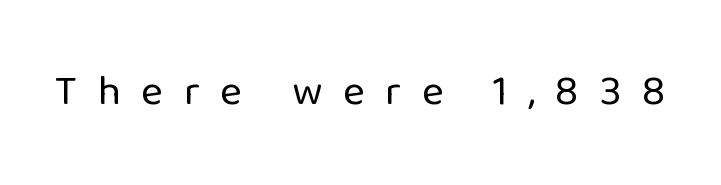
These lines have a slow, spaced-out rhythm from letter to letter. Here the designer chose a conventional face with non-uniform glyph widths. Stem width sits at or under what a default text font uses. The specimen omits any rule beneath the text block's lines. Unlike italic type, these characters show no tilt at all. This rendering employs a face without finishing strokes, i.e., a sans-serif.
